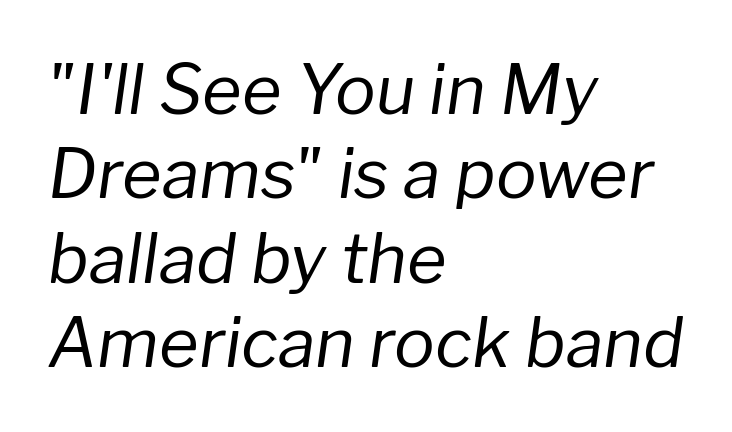
Q: Is the text bold? A: No.
Q: Is the text italic (slanted)? A: Yes, it leans right by about 8 degrees.
Q: Is the text underlined? A: No.
Q: How is the paragraph aligned? A: Left-aligned.
Q: Is the spacing between letters normal or unusually wide? A: Normal.
Q: Width (condensed, normal, or wide)? A: Normal.
Q: Stroke contrast? A: Low.
Q: x-height? A: Medium.
Q: Monospaced? A: No.
